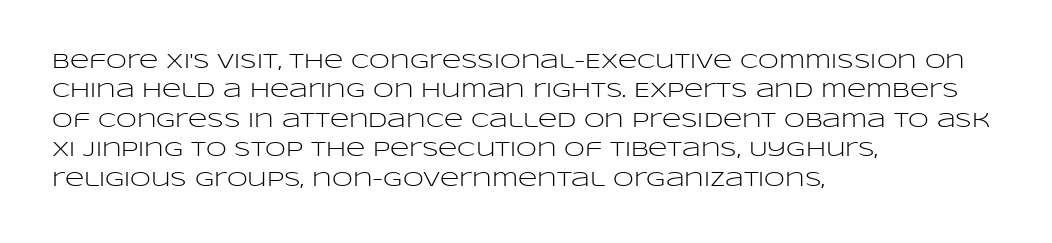
A clean baseline with only descenders dipping below it. If you drew a line through each stem, it would be perfectly vertical. Honestly, the row spacing looks completely unremarkable. Is this a heavy cut? Hardly; it is regular or lighter.
